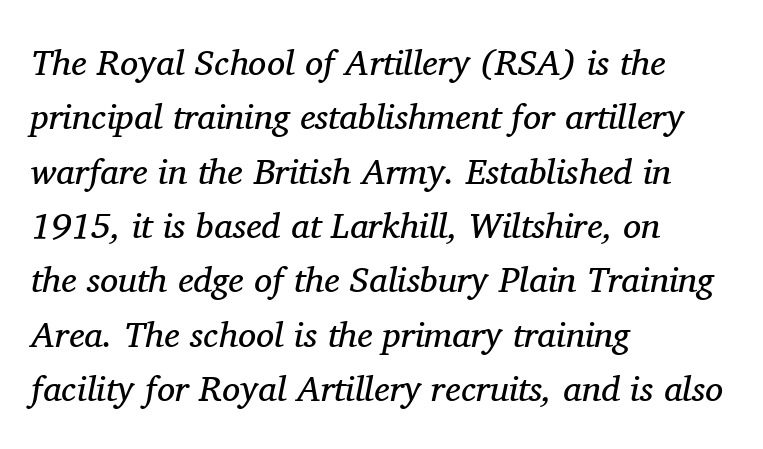
The horizontal fit of the characters is conventional and even. The block of text has a typical density, with ordinary space between rows. Each letter keeps its own natural width here, so spacing adapts to shape. Look at the bottom of the vertical strokes: they flare into serifs here. Stroke thickness stays within the range of a standard reading face or lighter.
